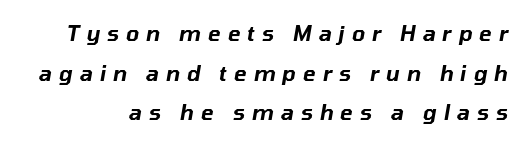
Letters rest on an invisible, unmarked baseline. A typesetter would mark this as italic. The line texture is sparse and dotted thanks to wide tracking.
